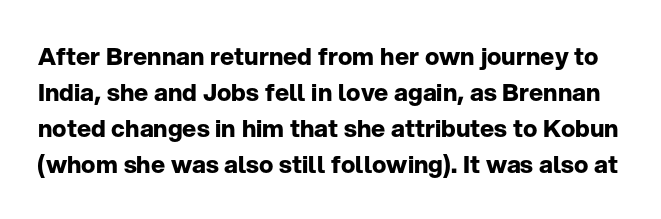
The image shows 24 px bold type, upright; set normal line spacing (1.5x), normal letter spacing, not underlined.
